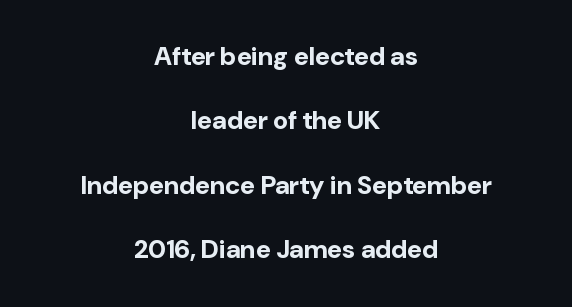
The passage shown has conventional tracking throughout. The letters stand straight up with perfectly vertical stems. Vertically, the passage feels expansive, rows floating well apart. A student would call this center alignment; a typographer would say set centered. How heavy is the stroke? Heavy — this is a bold. The foot of each line stays bare and open.
